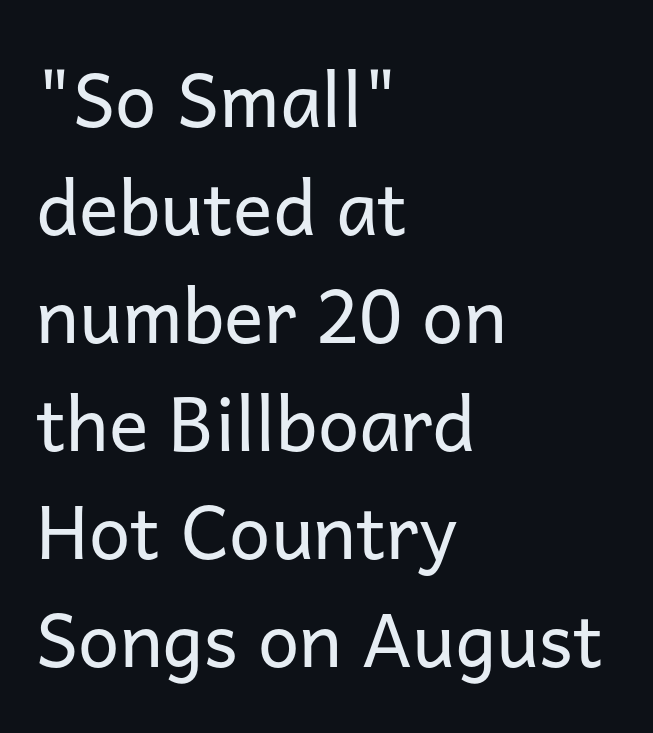
The image shows 74 px regular-weight sans-serif type, upright; set left-aligned, normal line spacing (1.46x), normal letter spacing, not underlined; low stroke contrast and a medium x-height.
